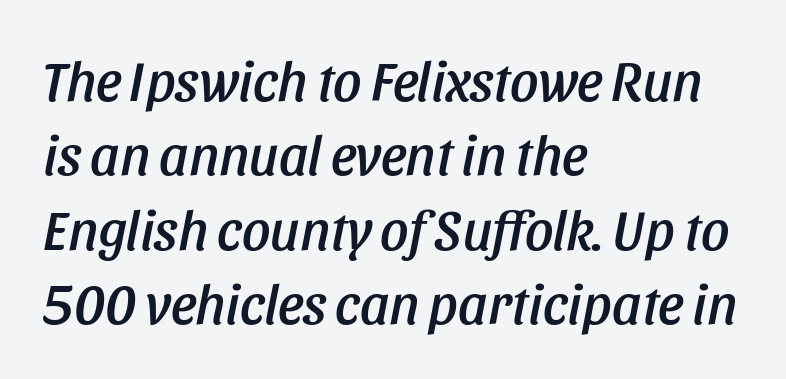
The image shows 56 px condensed type, italic (leaning right); set left-aligned, normal line spacing (1.33x), normal letter spacing, not underlined; low stroke contrast and a large x-height.
